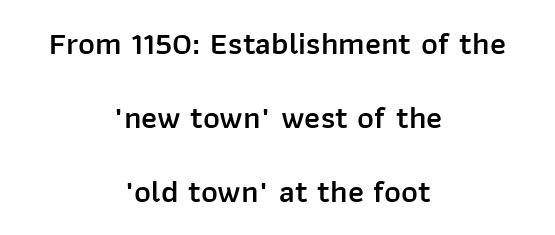
The font's upright variant was chosen for this text. Leading: increased. A typesetter would call this proportional, since set widths differ per character. The characters look somewhat weighty, a semibold short of true bold.
